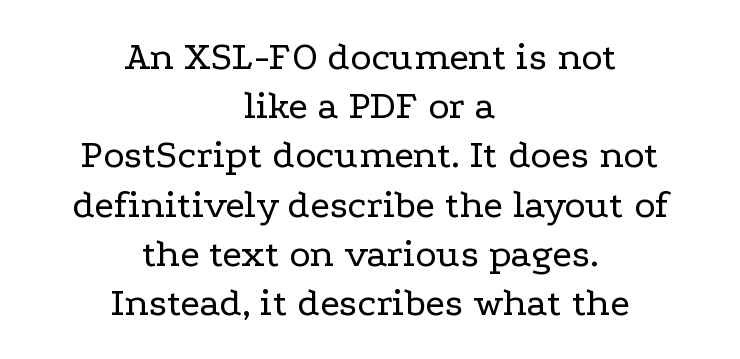
Q: Is the text bold? A: No.
Q: Is the text italic (slanted)? A: No, it is upright.
Q: Is the typeface a serif or a sans-serif typeface? A: Serif.
Q: Is the text underlined? A: No.
Q: How is the paragraph aligned? A: Centered.
Q: Is the spacing between letters normal or unusually wide? A: Normal.
Q: Width (condensed, normal, or wide)? A: Wide.
Q: Stroke contrast? A: Low.
Q: x-height? A: Medium.
Q: Monospaced? A: No.
